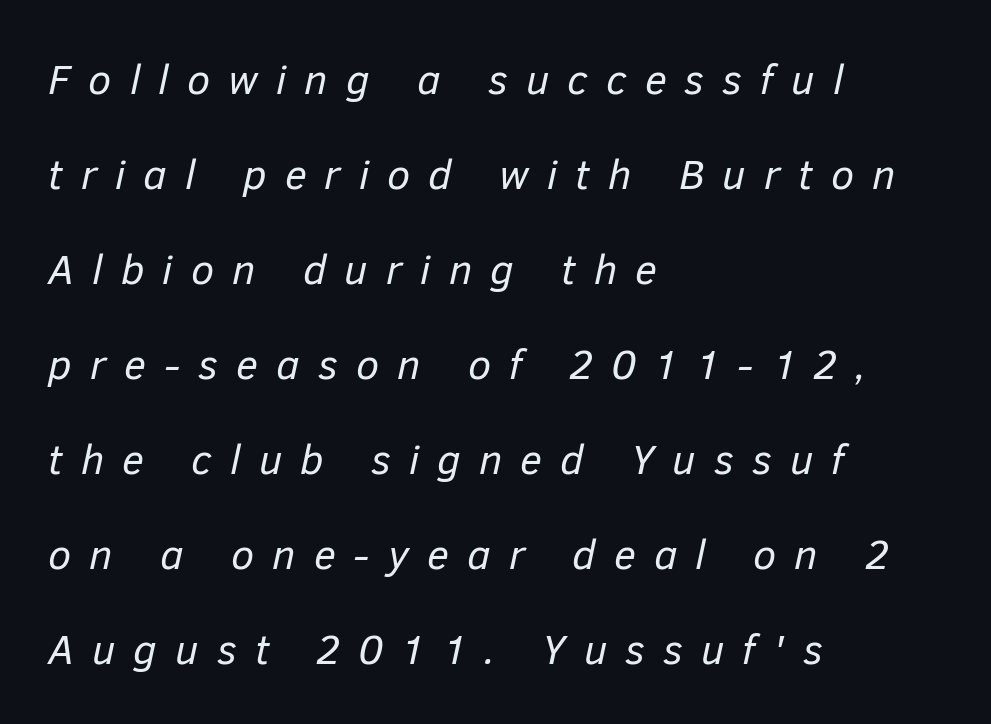
{"italic": "yes", "lean": "right", "slant_degrees": 12, "bold": "no", "weight": "regular", "width": "normal", "stroke_contrast": "low", "x_height": "medium", "monospaced": "no", "underline": "no", "align": "left", "line_spacing": "loose", "line_spacing_ratio": 2.26, "letter_spacing": "wide", "letter_spacing_em": 0.43, "glyph_px": 42}
